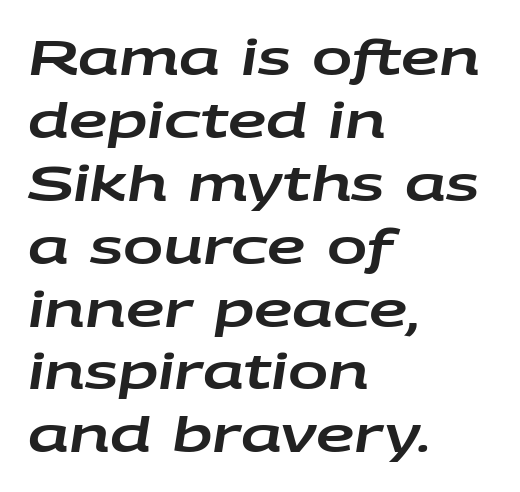
A typesetter would call this leading conventional body-copy spacing. Does extra space separate the letters? No, they use regular spacing. Reading down the block, your eye returns to a fixed left position each line. Nobody drew a line under any word here. Proportional: the letters do not fall into vertical columns.
